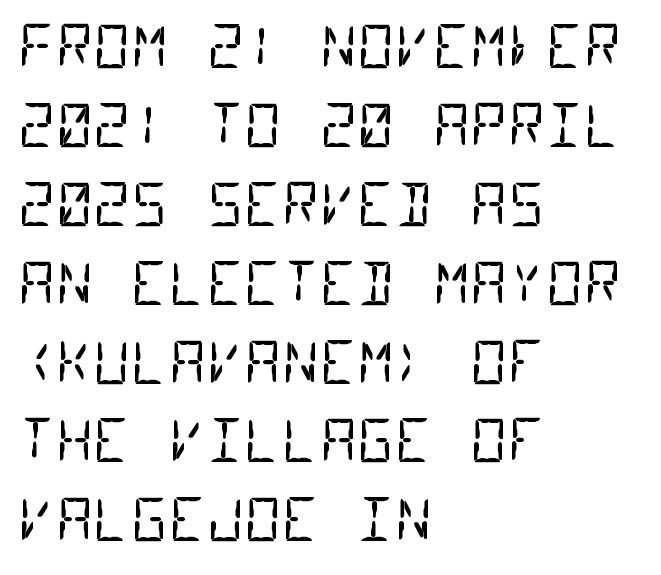
Looks like terminal output: every glyph gets an equal slot. The weight would be labelled regular, book, light, or lighter still. Compared with typical body copy, the letter spacing here is the same. The foot of each line stays bare and open. The rendering uses a moderate line-height, typical for paragraphs. Line beginnings align vertically; line endings do not.
